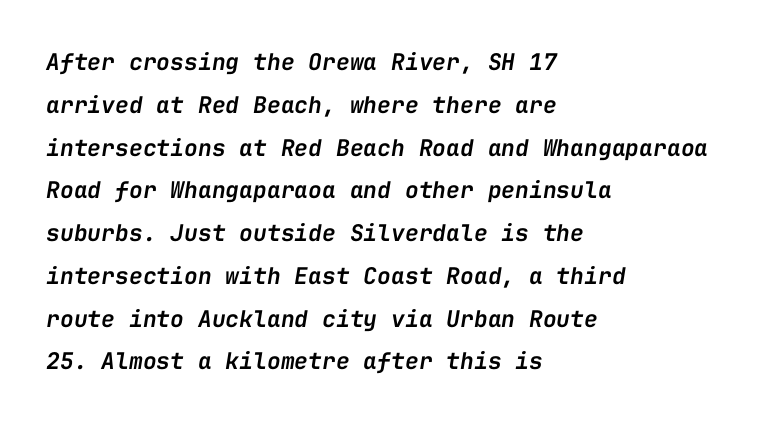
The image shows 23 px text type, italic (leaning right); set left-aligned, line spacing 1.86x, normal letter spacing, not underlined.
